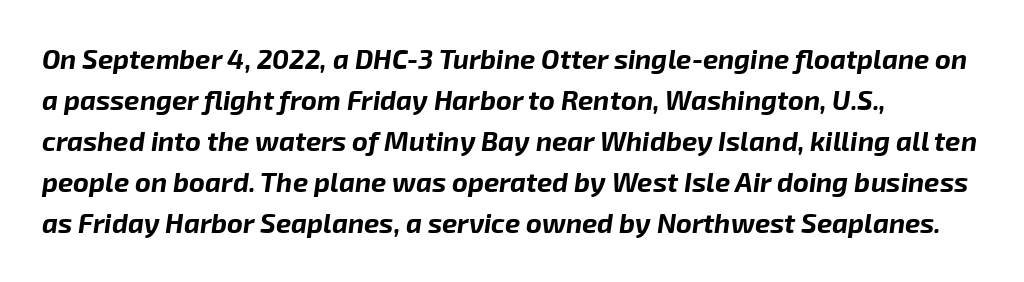
Q: Is the text bold? A: Yes.
Q: Is the text italic (slanted)? A: Yes, it leans right by about 8 degrees.
Q: Is the text underlined? A: No.
Q: How is the paragraph aligned? A: Left-aligned.
Q: Is the spacing between letters normal or unusually wide? A: Normal.
Q: Is the spacing between lines tight, normal or loose? A: Normal.
